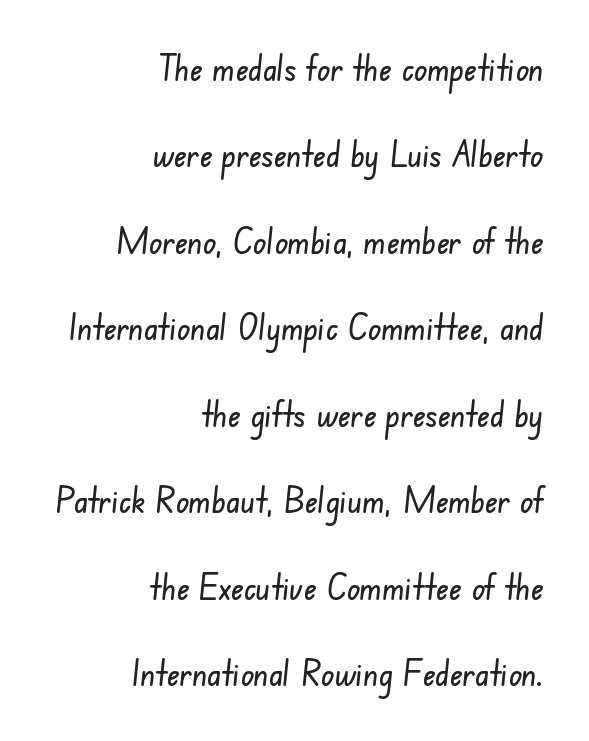
Q: Is the typeface a serif or a sans-serif typeface? A: Sans-serif.
Q: Is the text underlined? A: No.
Q: How is the paragraph aligned? A: Right-aligned.
Q: Is the spacing between letters normal or unusually wide? A: Normal.
Q: Is the spacing between lines tight, normal or loose? A: Loose.
Q: Width (condensed, normal, or wide)? A: Condensed.
Q: Stroke contrast? A: Low.
Q: x-height? A: Small.
Q: Monospaced? A: No.
